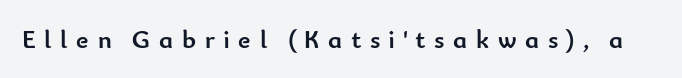
Q: Is the text bold? A: Yes.
Q: Is the text italic (slanted)? A: No, it is upright.
Q: Is the text underlined? A: No.
Q: Is the spacing between letters normal or unusually wide? A: Unusually wide.
